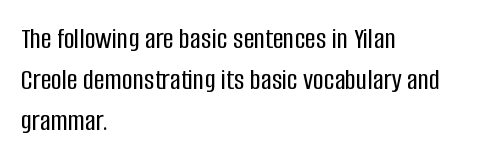
{"serif": "no", "italic": "no", "width": "condensed", "stroke_contrast": "low", "x_height": "large", "monospaced": "no", "underline": "no", "align": "left", "line_spacing": "normal", "line_spacing_ratio": 1.37, "letter_spacing": "normal", "letter_spacing_em": 0.0, "glyph_px": 30}
